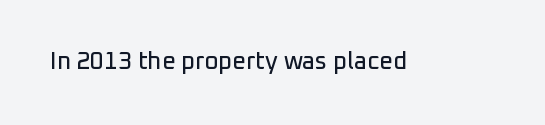
Observe the ordinary spacing: letters are neighbours, not strangers. Underline: absent. Rendered with straight, roman letterforms.
